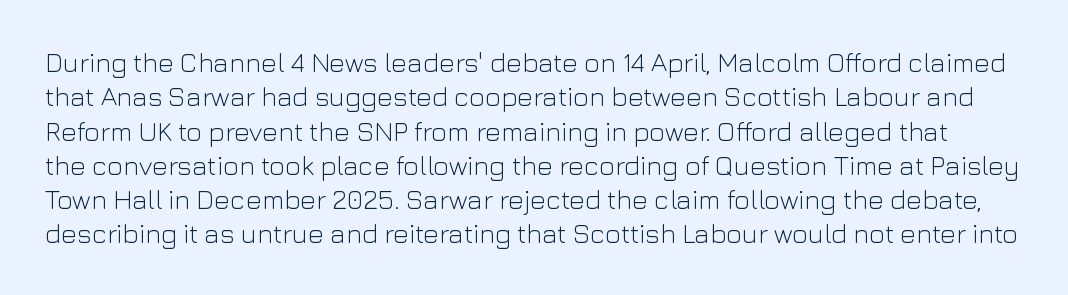
Q: Is the text bold? A: No.
Q: Is the text italic (slanted)? A: No, it is upright.
Q: Is the text underlined? A: No.
Q: Is the spacing between letters normal or unusually wide? A: Normal.
Q: Is the spacing between lines tight, normal or loose? A: Normal.
